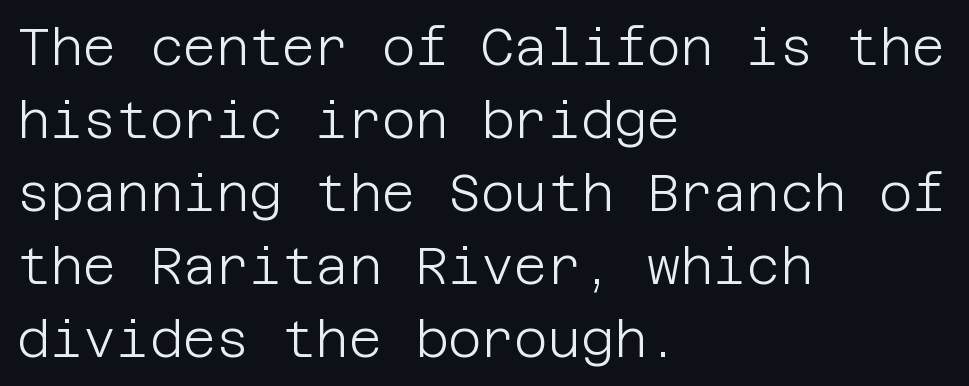
{"serif": "no", "italic": "no", "bold": "no", "weight": "light", "width": "normal", "stroke_contrast": "low", "x_height": "large", "underline": "no", "align": "left", "line_spacing": "normal", "line_spacing_ratio": 1.43, "letter_spacing": "normal", "letter_spacing_em": 0.0, "glyph_px": 51}
